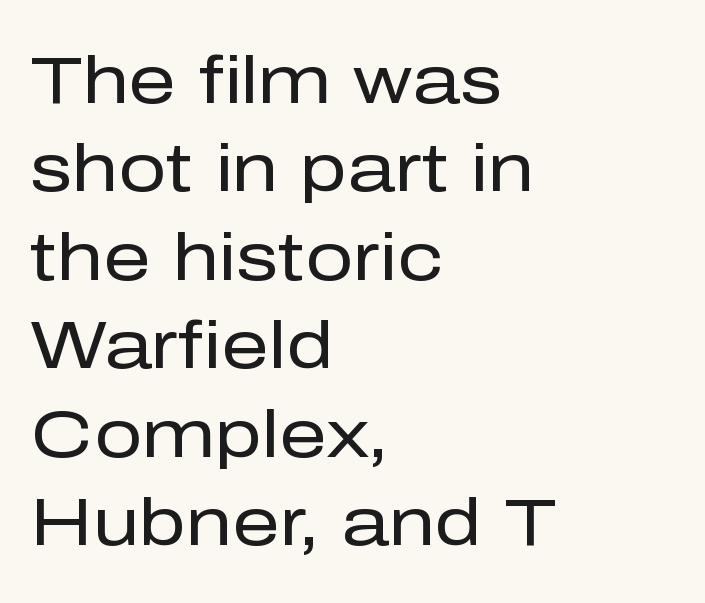
Characters follow at the spacing the type designer built in. Type style note: lacks serifs. Each stroke keeps to a modest, everyday thickness or less. The designer left line spacing at the default. Underlining? Definitely not there.
